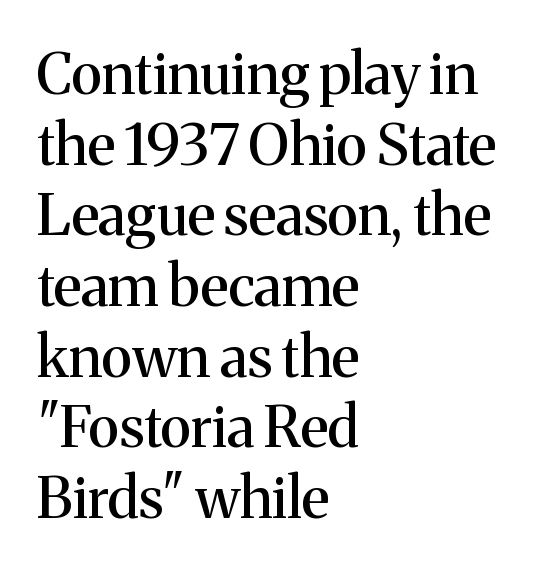
Q: Is the text italic (slanted)? A: No, it is upright.
Q: Is the typeface a serif or a sans-serif typeface? A: Serif.
Q: Is the text underlined? A: No.
Q: How is the paragraph aligned? A: Left-aligned.
Q: Is the spacing between letters normal or unusually wide? A: Normal.
Q: Width (condensed, normal, or wide)? A: Normal.
Q: Stroke contrast? A: Medium.
Q: x-height? A: Medium.
Q: Monospaced? A: No.
